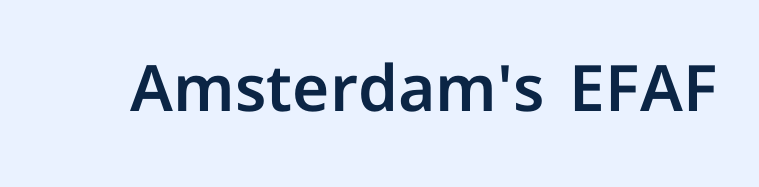
Inter-character spacing is left at the font's built-in metrics. Looks like regular typesetting: each glyph gets only the width it needs. The lettering stays uniformly vertical, giving the passage a roman look. A bare baseline throughout the passage. Observe the absence of serifs on each vertical stroke in this sample.
